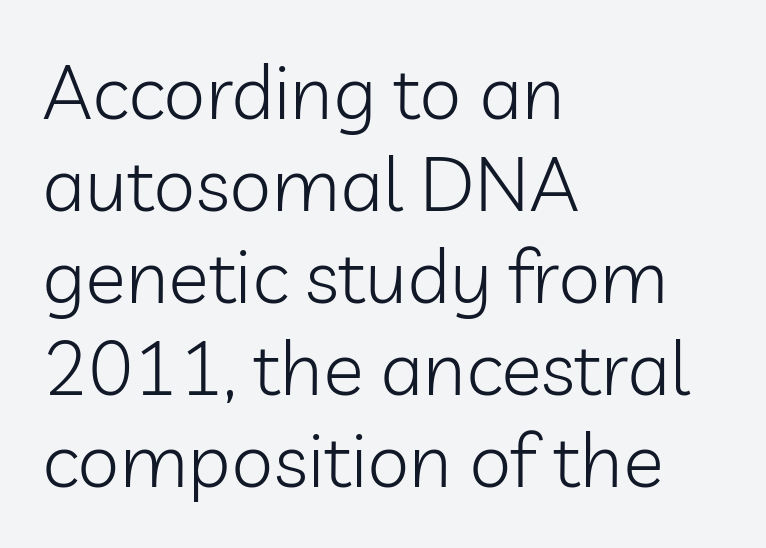
{"serif": "no", "italic": "no", "bold": "no", "weight": "light", "width": "normal", "stroke_contrast": "low", "x_height": "medium", "monospaced": "no", "underline": "no", "align": "left", "line_spacing_ratio": 1.21, "letter_spacing": "normal", "letter_spacing_em": 0.0, "glyph_px": 76}
